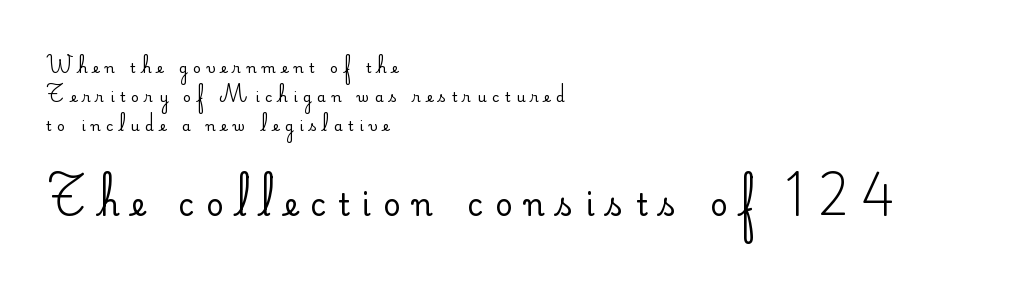
The image shows 30 px regular-weight sans-serif type, upright; set left-aligned, loose line spacing (2.06x), unusually wide letter spacing (+0.41 em), not underlined; the second (bottom) block is 2.14x larger; low stroke contrast and a small x-height.
